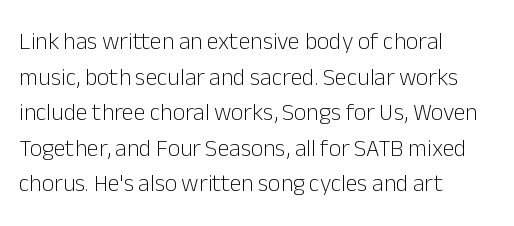
Q: Is the text bold? A: No.
Q: Is the text italic (slanted)? A: No, it is upright.
Q: Is the text underlined? A: No.
Q: How is the paragraph aligned? A: Left-aligned.
Q: Is the spacing between letters normal or unusually wide? A: Normal.
Q: Is the spacing between lines tight, normal or loose? A: Normal.
